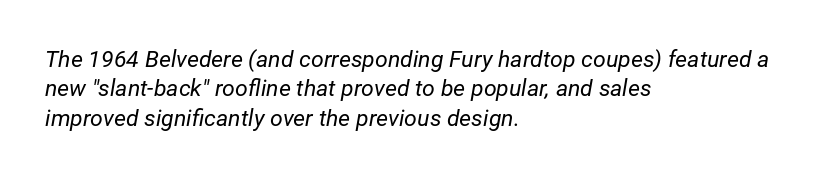
Q: Is the text bold? A: No.
Q: Is the text italic (slanted)? A: Yes, it leans right by about 12 degrees.
Q: Is the text underlined? A: No.
Q: How is the paragraph aligned? A: Left-aligned.
Q: Is the spacing between letters normal or unusually wide? A: Normal.
Q: Is the spacing between lines tight, normal or loose? A: Normal.
